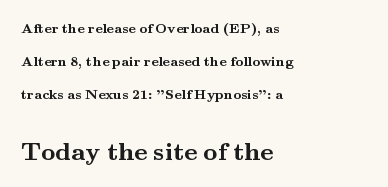
How would I describe the line gaps? Wide and relaxed. Honestly, there is no underline to notice here at all. The passage is arranged the way most books set body copy — flush left. Summary of weight: heavy, a full bold. No extra tracking has been applied to these lines. Which chunk is bigger? The second one — the bottom block dwarfs the top.
